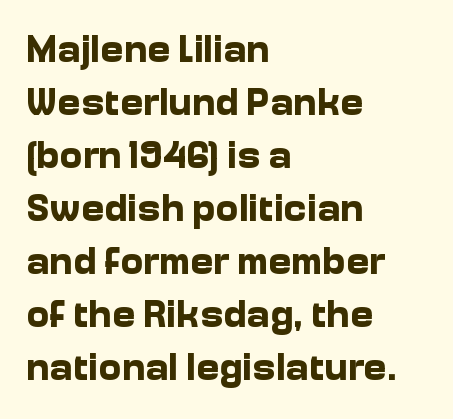
One glance says typical: line gaps are just what's usual. The passage is arranged the way most books set body copy — flush left. The type sits square on the baseline with zero lean. Is this a fixed-width face? No — the glyphs have proportional, varying widths. The characters display no serif detailing; their extremities are plain. Students, this is bold: see how much ink each stroke carries.
